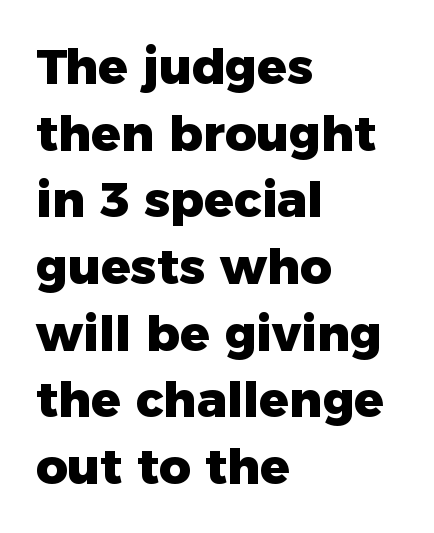
The image shows 49 px heavy sans-serif type, upright; set left-aligned, normal line spacing (1.36x), normal letter spacing, not underlined; low stroke contrast and a medium x-height.
